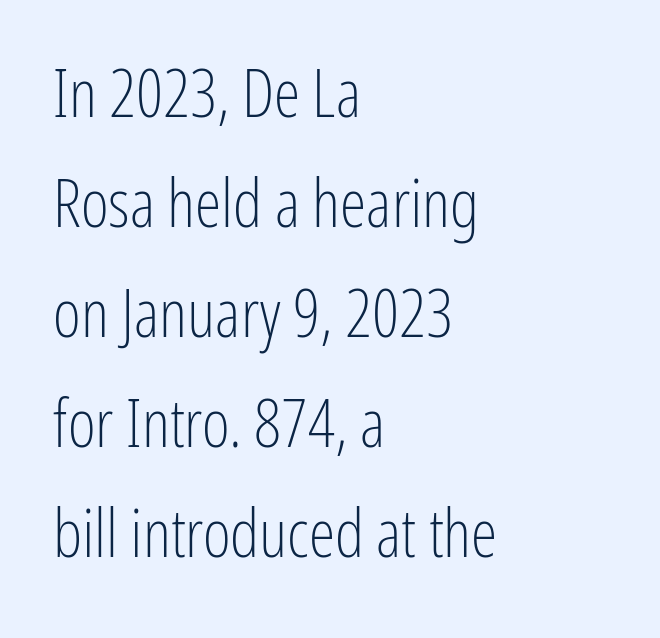
This is roman type, the default non-slanted kind. This is sans-serif lettering, the kind often seen on screens and signage. The strokes carry an ordinary text weight at most. Regarding leading, the lines here are spaced in the standard way. Visually the block forms a straight wall on the left and a jagged coastline on the right.
